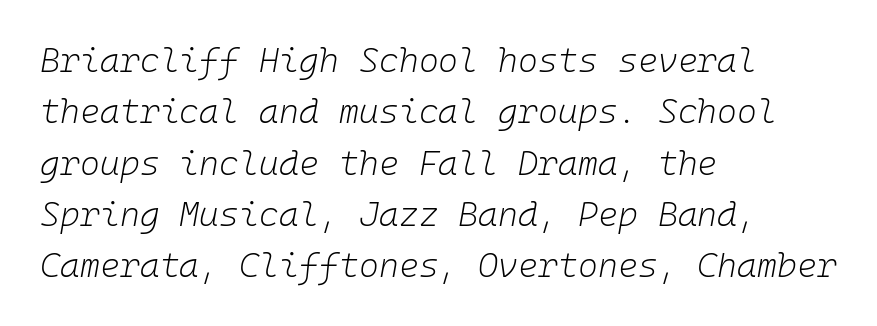
Emphasis-style slanted type is in use. Unmarked baselines from the first word to the last. This rendering leaves character spacing at its baseline value. A quiet, ordinary-to-light weight characterises the typeface.
